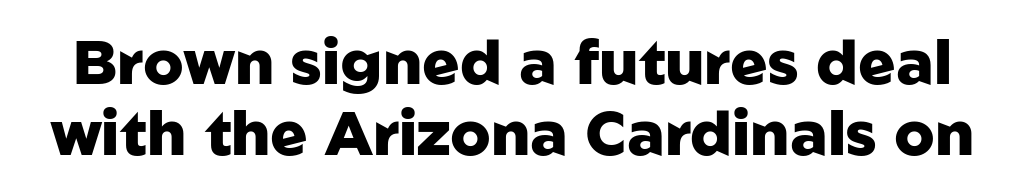
{"serif": "no", "italic": "no", "bold": "yes", "weight": "heavy", "width": "normal", "stroke_contrast": "low", "x_height": "medium", "monospaced": "no", "underline": "no", "line_spacing": "tight", "line_spacing_ratio": 1.15, "letter_spacing": "normal", "letter_spacing_em": 0.0, "glyph_px": 62}
